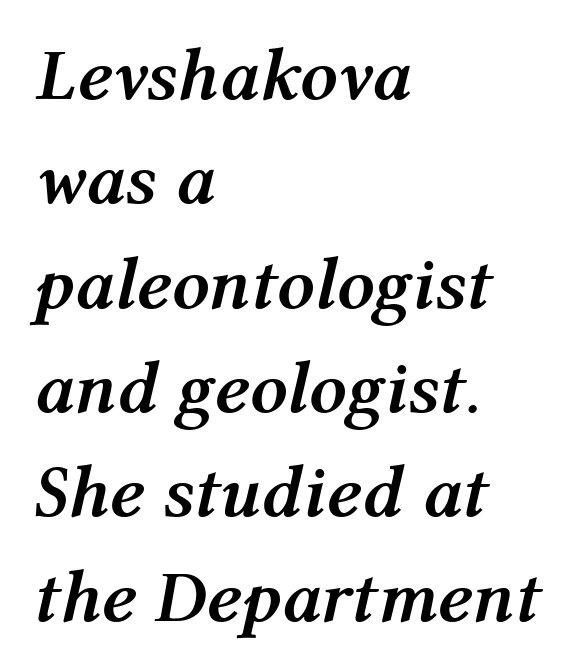
{"italic": "yes", "lean": "right", "slant_degrees": 12, "bold": "yes", "weight": "semibold", "width": "normal", "stroke_contrast": "medium", "x_height": "medium", "monospaced": "no", "underline": "no", "align": "left", "line_spacing": "normal", "line_spacing_ratio": 1.41, "letter_spacing": "normal", "letter_spacing_em": 0.0, "glyph_px": 74}
